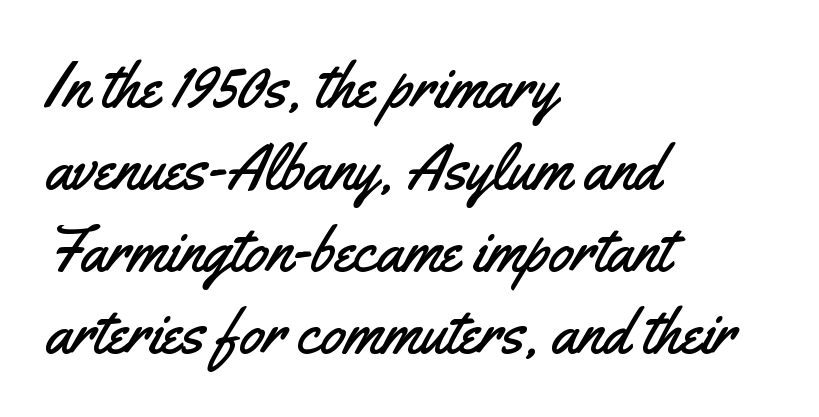
Q: Is the text italic (slanted)? A: Yes.
Q: Is the typeface a serif or a sans-serif typeface? A: Sans-serif.
Q: Is the text underlined? A: No.
Q: How is the paragraph aligned? A: Left-aligned.
Q: Is the spacing between letters normal or unusually wide? A: Normal.
Q: Is the spacing between lines tight, normal or loose? A: Normal.
Q: Width (condensed, normal, or wide)? A: Condensed.
Q: Stroke contrast? A: Medium.
Q: x-height? A: Small.
Q: Monospaced? A: No.
